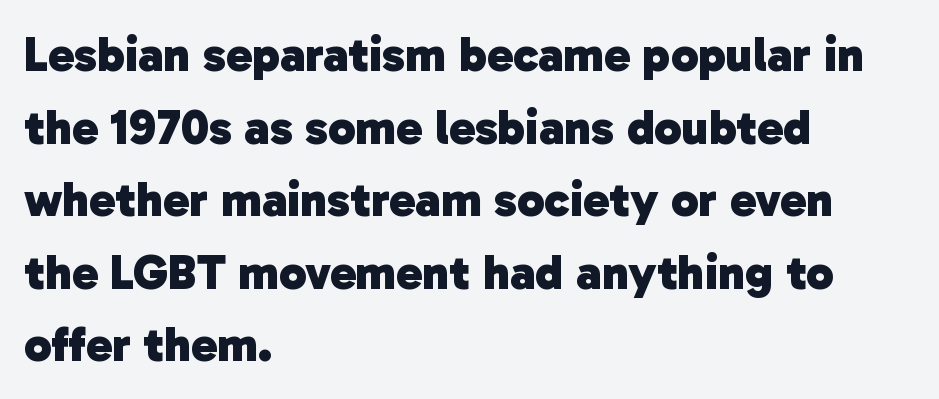
{"serif": "no", "bold": "yes", "weight": "heavy", "width": "normal", "stroke_contrast": "low", "x_height": "medium", "monospaced": "no", "underline": "no", "align": "left", "line_spacing": "normal", "line_spacing_ratio": 1.48, "letter_spacing": "normal", "letter_spacing_em": 0.0, "glyph_px": 49}
